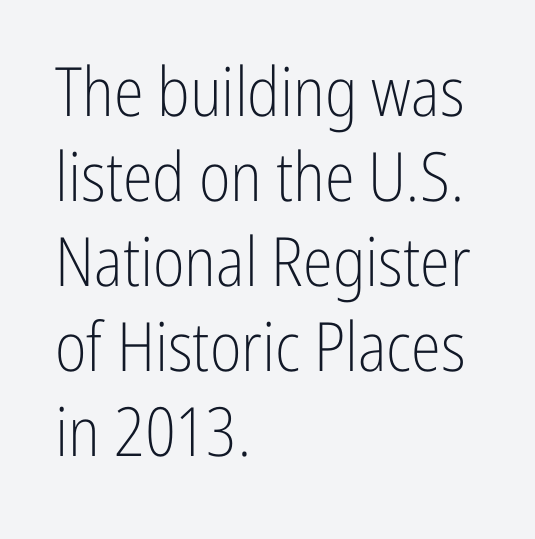
The image shows 68 px light, condensed sans-serif type, upright; set left-aligned, normal line spacing (1.25x), normal letter spacing, not underlined; low stroke contrast and a medium x-height.
